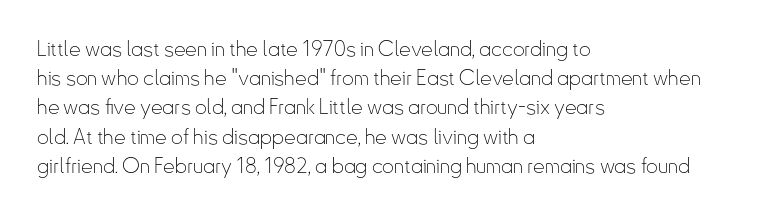
{"italic": "no", "bold": "no", "underline": "no", "align": "left", "line_spacing": "normal", "line_spacing_ratio": 1.39, "letter_spacing": "normal", "letter_spacing_em": 0.0, "glyph_px": 21}
